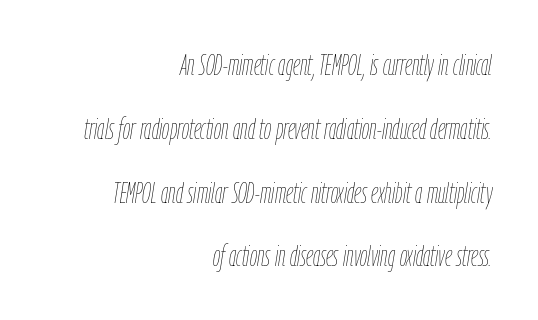
Proportional: the letters do not fall into vertical columns. The leading is generous, giving the passage an open texture. Glyph-to-glyph distance matches everyday printed text. Vertical stems look standard width or narrower in stroke. This is oblique type, the kind used for emphasis or titles.
